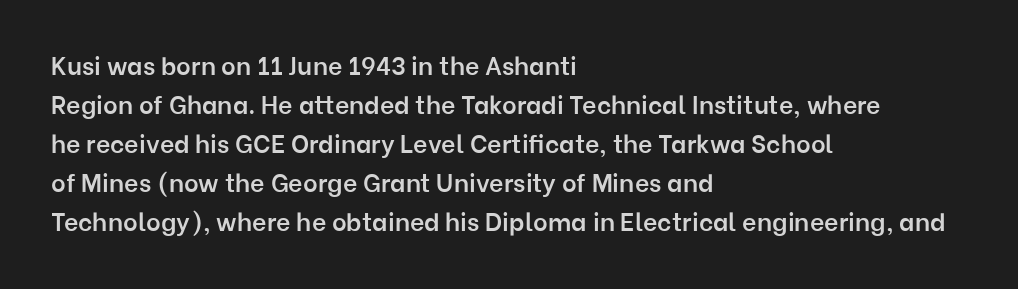
{"italic": "no", "bold": "semi", "underline": "no", "align": "left", "line_spacing": "normal", "line_spacing_ratio": 1.56, "letter_spacing": "normal", "letter_spacing_em": 0.0, "glyph_px": 25}
